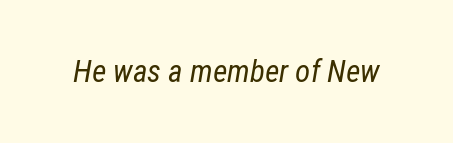
The weight would be labelled regular, book, light, or lighter still. This sample uses plain, unmodified letter spacing. Lines of text with bare space underneath. Looks like regular typesetting: each glyph gets only the width it needs.
